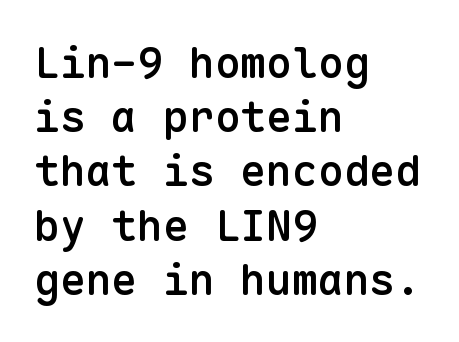
Q: Is the text bold? A: Semi-bold.
Q: Is the text italic (slanted)? A: No, it is upright.
Q: Is the typeface a serif or a sans-serif typeface? A: Sans-serif.
Q: Is the text underlined? A: No.
Q: How is the paragraph aligned? A: Left-aligned.
Q: Is the spacing between letters normal or unusually wide? A: Normal.
Q: Is the spacing between lines tight, normal or loose? A: Normal.
Q: Width (condensed, normal, or wide)? A: Normal.
Q: Stroke contrast? A: Low.
Q: x-height? A: Medium.
Q: Monospaced? A: Yes.
